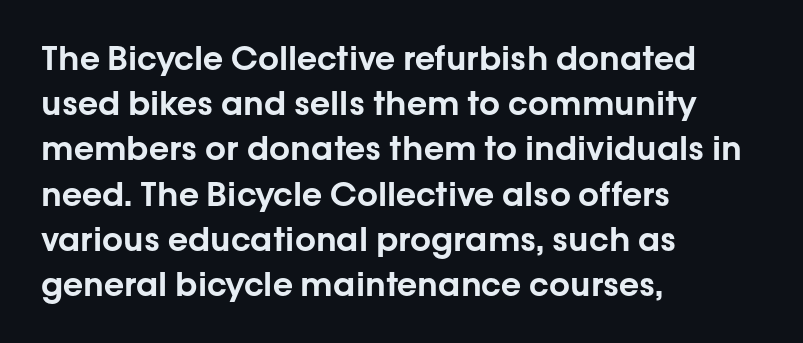
{"serif": "no", "italic": "no", "width": "normal", "stroke_contrast": "low", "x_height": "medium", "monospaced": "no", "underline": "no", "align": "left", "line_spacing": "normal", "line_spacing_ratio": 1.37, "letter_spacing": "normal", "letter_spacing_em": 0.0, "glyph_px": 33}
